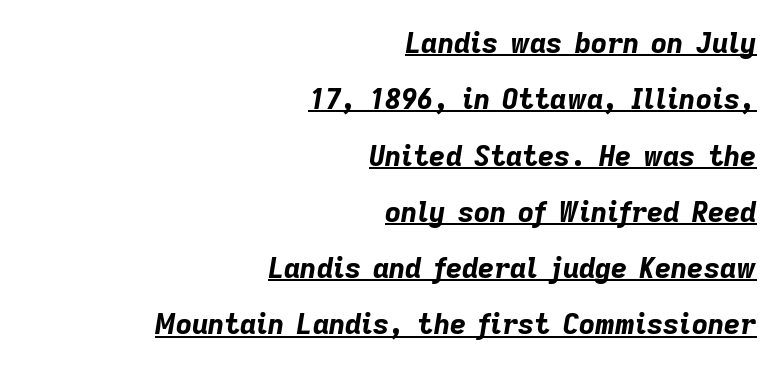
The image shows 28 px bold type, italic (leaning right); set right-aligned, loose line spacing (2.01x), normal letter spacing, underlined; low stroke contrast and a medium x-height.
